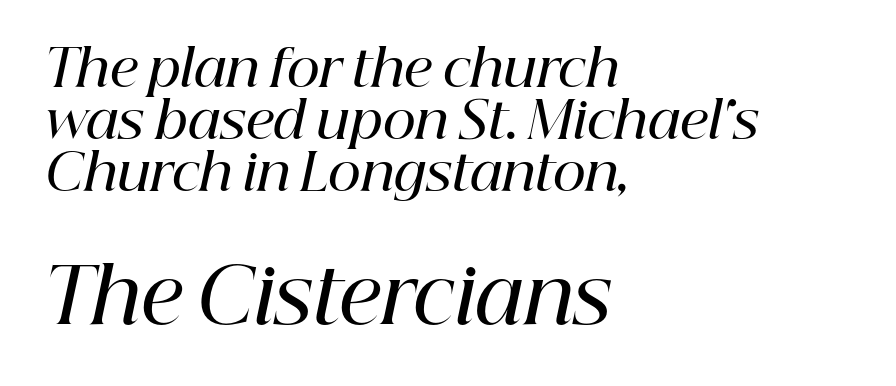
{"serif": "yes", "italic": "yes", "lean": "right", "slant_degrees": 12, "bold": "semi", "weight": "semibold", "width": "normal", "stroke_contrast": "high", "x_height": "medium", "monospaced": "no", "underline": "no", "align": "left", "line_spacing": "tight", "line_spacing_ratio": 1.02, "letter_spacing": "normal", "letter_spacing_em": 0.0, "larger_block": "second", "size_ratio": 1.49, "glyph_px": 76}
